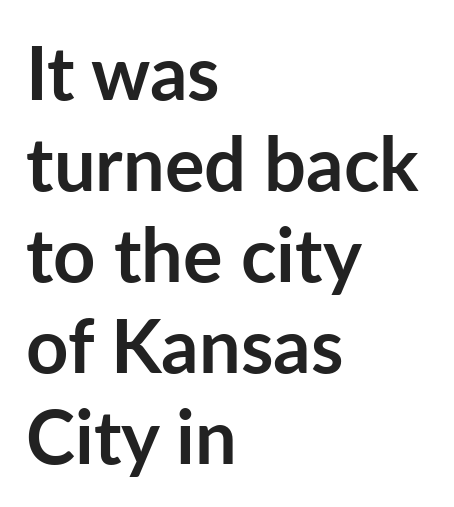
Q: Is the text bold? A: Yes.
Q: Is the text italic (slanted)? A: No, it is upright.
Q: Is the typeface a serif or a sans-serif typeface? A: Sans-serif.
Q: Is the text underlined? A: No.
Q: How is the paragraph aligned? A: Left-aligned.
Q: Is the spacing between letters normal or unusually wide? A: Normal.
Q: Width (condensed, normal, or wide)? A: Normal.
Q: Stroke contrast? A: Low.
Q: x-height? A: Medium.
Q: Monospaced? A: No.
